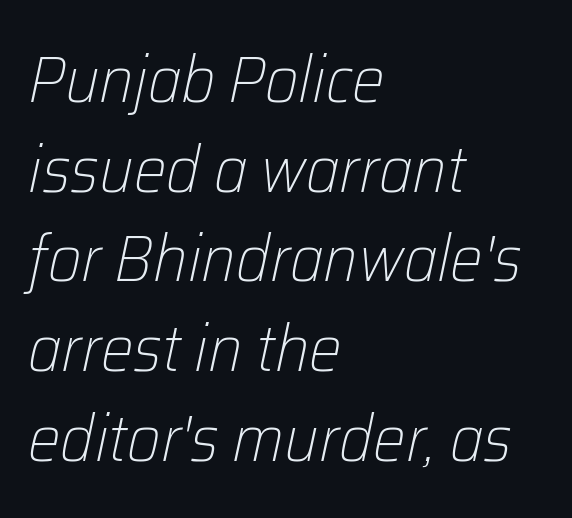
Normally led — the rows are evenly, conventionally spaced. Horizontal alignment here is leftward, the default for most running prose. Heft: none added — not bold. The text carries the slant typical of an italic or oblique font. Short note: letters normally spaced. Glance below the letters and you will spot only blank space.
